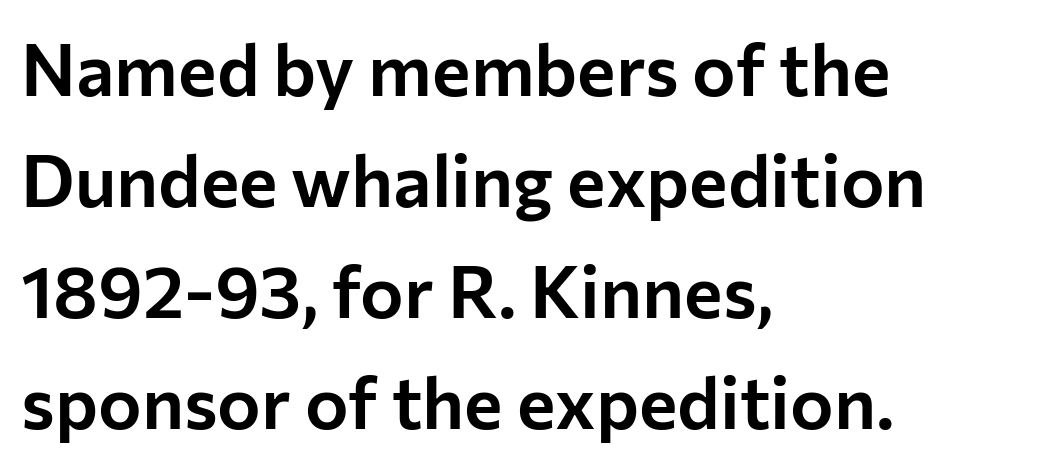
Characters remain perfectly vertical along every line. Layout note: lines flush left. The letters advance in unequal steps, a hallmark of proportional type. To sum up the face: it is a sans, with no serifs. The letters sit at their default tracking, neither squeezed nor spread. Just letters on the line, the space beneath them empty.
